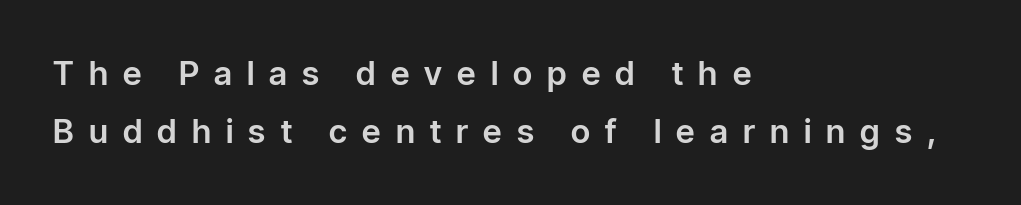
Q: Is the text italic (slanted)? A: No, it is upright.
Q: Is the typeface a serif or a sans-serif typeface? A: Sans-serif.
Q: Is the text underlined? A: No.
Q: How is the paragraph aligned? A: Left-aligned.
Q: Is the spacing between letters normal or unusually wide? A: Unusually wide.
Q: Width (condensed, normal, or wide)? A: Normal.
Q: Stroke contrast? A: Low.
Q: x-height? A: Medium.
Q: Monospaced? A: No.
